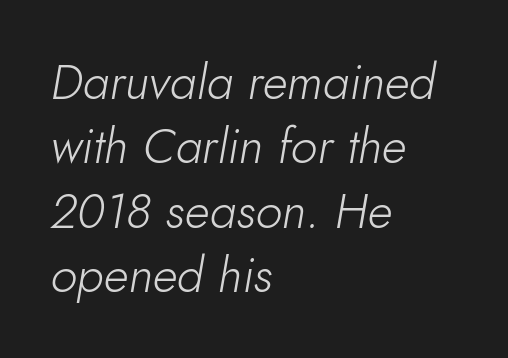
The image shows 48 px light type, italic (leaning right); set left-aligned, normal line spacing (1.34x), normal letter spacing, not underlined; low stroke contrast and a small x-height.
